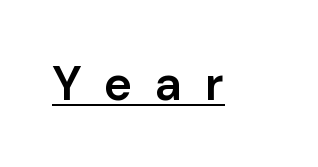
The image shows 48 px semibold sans-serif type, upright; set unusually wide letter spacing (+0.47 em), underlined; low stroke contrast and a medium x-height.
